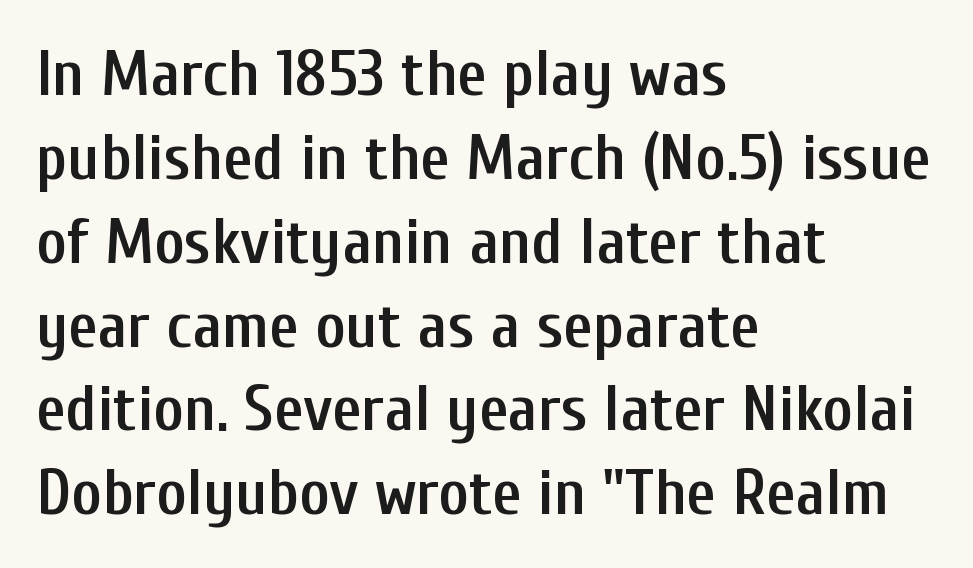
{"serif": "no", "italic": "no", "bold": "semi", "weight": "semibold", "width": "condensed", "stroke_contrast": "low", "x_height": "medium", "monospaced": "no", "underline": "no", "align": "left", "line_spacing": "normal", "line_spacing_ratio": 1.29, "letter_spacing": "normal", "letter_spacing_em": 0.0, "glyph_px": 65}
